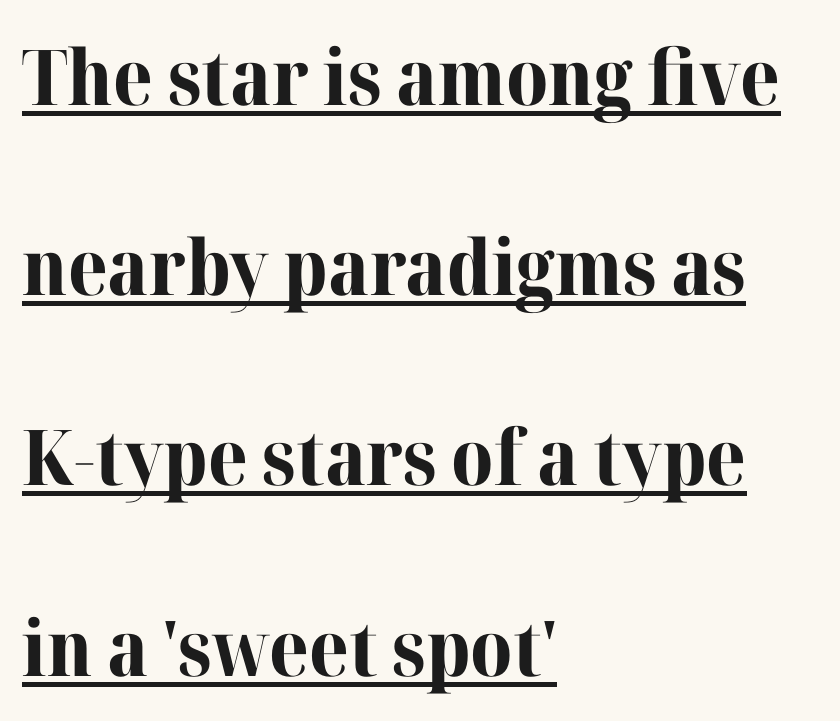
Q: Is the text bold? A: Yes.
Q: Is the text italic (slanted)? A: No, it is upright.
Q: Is the typeface a serif or a sans-serif typeface? A: Serif.
Q: Is the text underlined? A: Yes.
Q: How is the paragraph aligned? A: Left-aligned.
Q: Is the spacing between letters normal or unusually wide? A: Normal.
Q: Is the spacing between lines tight, normal or loose? A: Loose.
Q: Width (condensed, normal, or wide)? A: Normal.
Q: Stroke contrast? A: High.
Q: x-height? A: Medium.
Q: Monospaced? A: No.
